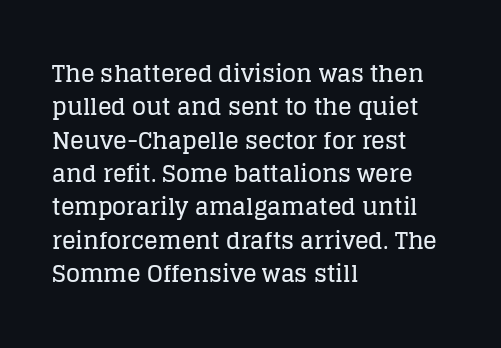
{"italic": "no", "underline": "no", "align": "left", "line_spacing": "normal", "line_spacing_ratio": 1.45, "letter_spacing": "normal", "letter_spacing_em": 0.0, "glyph_px": 23}
